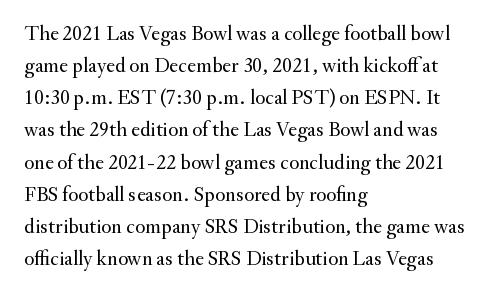
Q: Is the text bold? A: No.
Q: Is the text italic (slanted)? A: No, it is upright.
Q: Is the text underlined? A: No.
Q: How is the paragraph aligned? A: Left-aligned.
Q: Is the spacing between letters normal or unusually wide? A: Normal.
Q: Is the spacing between lines tight, normal or loose? A: Normal.
